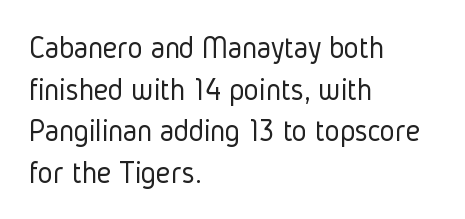
Q: Is the text bold? A: No.
Q: Is the text italic (slanted)? A: No, it is upright.
Q: Is the typeface a serif or a sans-serif typeface? A: Sans-serif.
Q: Is the text underlined? A: No.
Q: How is the paragraph aligned? A: Left-aligned.
Q: Is the spacing between letters normal or unusually wide? A: Normal.
Q: Is the spacing between lines tight, normal or loose? A: Normal.
Q: Width (condensed, normal, or wide)? A: Condensed.
Q: Stroke contrast? A: Low.
Q: x-height? A: Medium.
Q: Monospaced? A: No.
